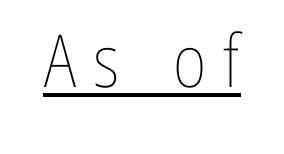
The image shows 73 px thin, condensed type, upright; set unusually wide letter spacing (+0.24 em), underlined; low stroke contrast and a medium x-height.
